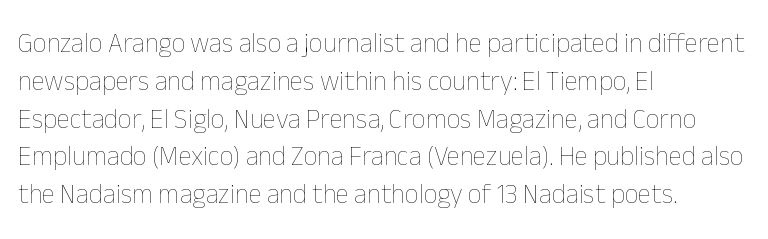
{"italic": "no", "bold": "no", "underline": "no", "align": "left", "line_spacing": "normal", "line_spacing_ratio": 1.4, "letter_spacing": "normal", "letter_spacing_em": 0.0, "glyph_px": 27}
